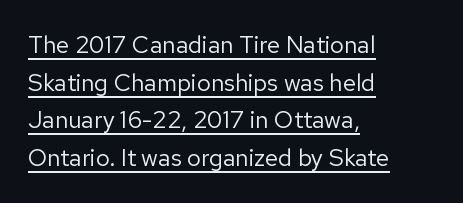
These lines stack with their left ends in a neat column. Italic: no, the glyphs are upright roman. Regular leading. The string is rendered with underlining switched on. The characters are drawn with everyday or finer stroke widths.
